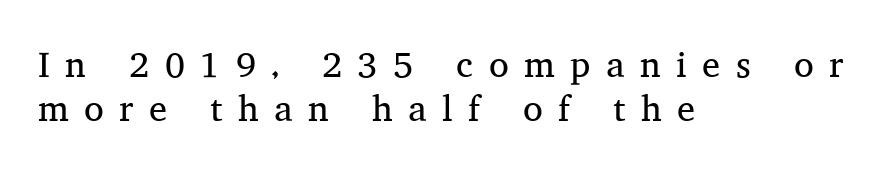
{"serif": "yes", "italic": "no", "bold": "no", "weight": "regular", "width": "normal", "stroke_contrast": "medium", "x_height": "medium", "monospaced": "no", "underline": "no", "align": "left", "line_spacing_ratio": 1.22, "letter_spacing": "wide", "letter_spacing_em": 0.43, "glyph_px": 36}
